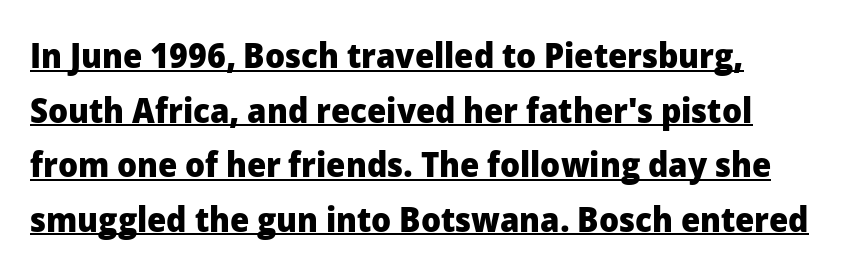
Q: Is the text bold? A: Yes.
Q: Is the text italic (slanted)? A: No, it is upright.
Q: Is the typeface a serif or a sans-serif typeface? A: Sans-serif.
Q: Is the text underlined? A: Yes.
Q: Is the spacing between letters normal or unusually wide? A: Normal.
Q: Is the spacing between lines tight, normal or loose? A: Normal.
Q: Width (condensed, normal, or wide)? A: Normal.
Q: Stroke contrast? A: Low.
Q: x-height? A: Medium.
Q: Monospaced? A: No.
